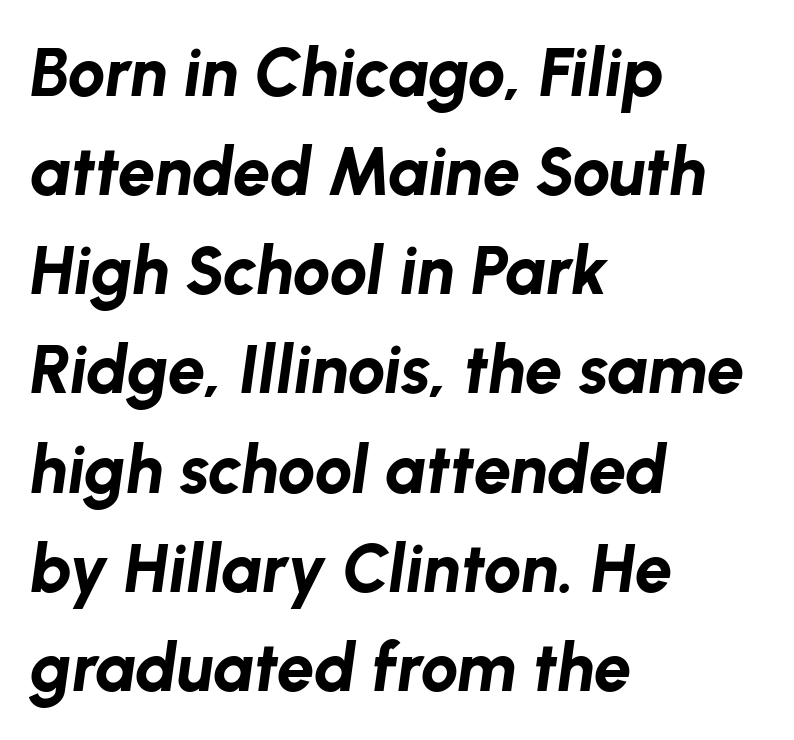
{"italic": "yes", "lean": "right", "slant_degrees": 8, "bold": "yes", "weight": "bold", "width": "normal", "stroke_contrast": "low", "x_height": "medium", "monospaced": "no", "underline": "no", "align": "left", "line_spacing": "normal", "line_spacing_ratio": 1.48, "letter_spacing": "normal", "letter_spacing_em": 0.0, "glyph_px": 67}
